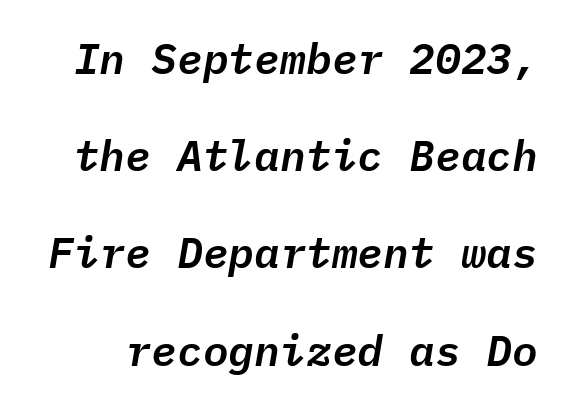
Q: Is the text italic (slanted)? A: Yes, it leans right by about 9 degrees.
Q: Is the text underlined? A: No.
Q: Is the spacing between letters normal or unusually wide? A: Normal.
Q: Is the spacing between lines tight, normal or loose? A: Loose.
Q: Width (condensed, normal, or wide)? A: Normal.
Q: Stroke contrast? A: Low.
Q: x-height? A: Medium.
Q: Monospaced? A: Yes.
